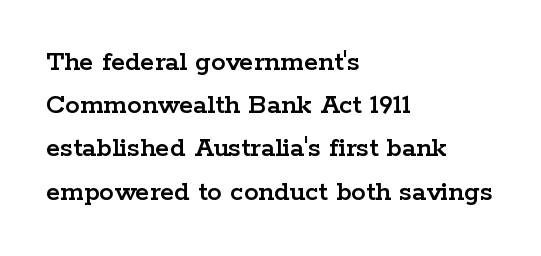
{"serif": "yes", "italic": "no", "width": "wide", "stroke_contrast": "low", "x_height": "medium", "monospaced": "no", "underline": "no", "align": "left", "line_spacing": "normal", "line_spacing_ratio": 1.49, "letter_spacing": "normal", "letter_spacing_em": 0.0, "glyph_px": 29}
